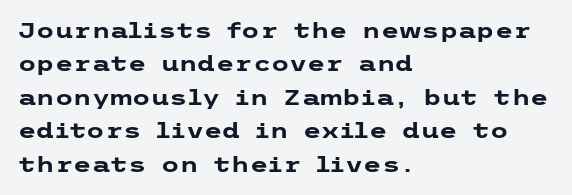
The lines sit at an ordinary, default distance from one another. Bare-footed words on every line. The rendering uses a bold face; every stroke is thick and dark. Posture: upright roman.
